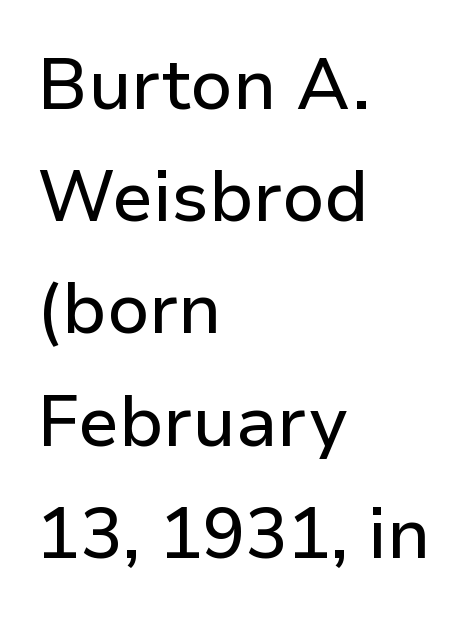
{"serif": "no", "italic": "no", "width": "normal", "stroke_contrast": "low", "x_height": "medium", "monospaced": "no", "underline": "no", "align": "left", "line_spacing": "normal", "line_spacing_ratio": 1.58, "letter_spacing": "normal", "letter_spacing_em": 0.0, "glyph_px": 71}
